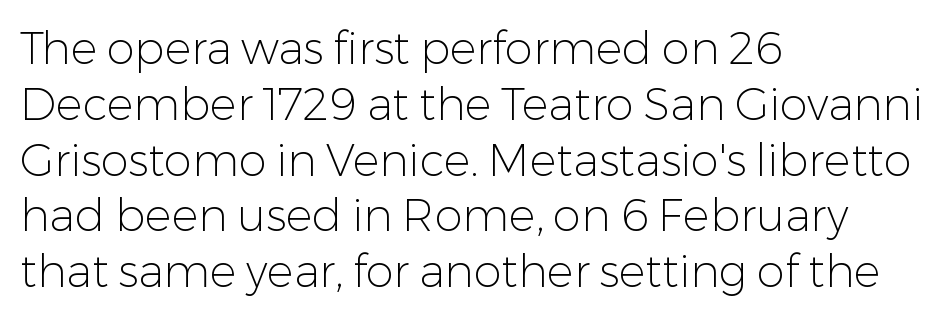
The image shows 45 px light sans-serif type, upright; set left-aligned, line spacing 1.24x, normal letter spacing, not underlined; low stroke contrast and a medium x-height.
